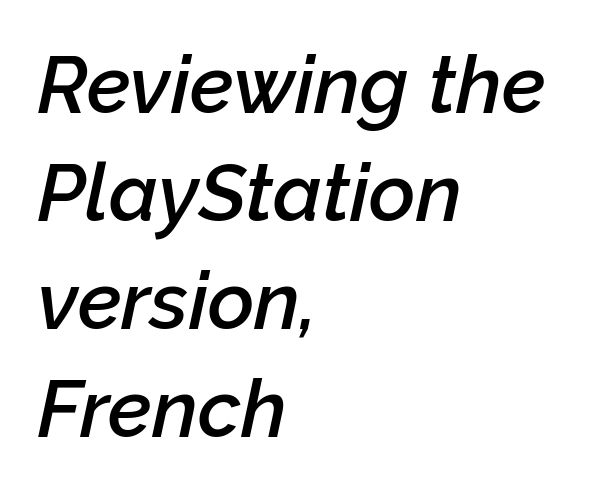
{"italic": "yes", "lean": "right", "slant_degrees": 12, "bold": "semi", "weight": "semibold", "width": "normal", "stroke_contrast": "low", "x_height": "medium", "monospaced": "no", "underline": "no", "align": "left", "line_spacing": "normal", "line_spacing_ratio": 1.35, "letter_spacing": "normal", "letter_spacing_em": 0.0, "glyph_px": 80}
